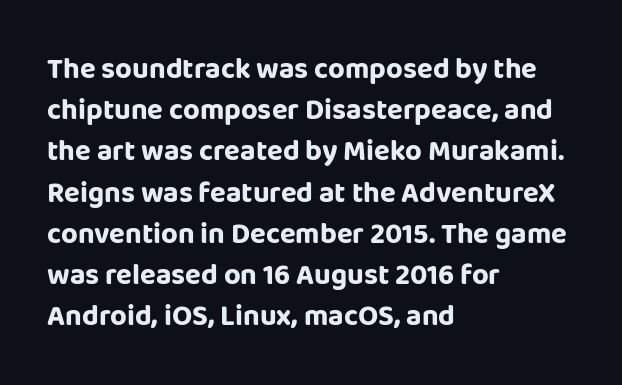
{"serif": "no", "italic": "no", "bold": "yes", "weight": "bold", "width": "normal", "stroke_contrast": "low", "x_height": "large", "monospaced": "no", "underline": "no", "align": "left", "line_spacing": "normal", "line_spacing_ratio": 1.42, "letter_spacing": "normal", "letter_spacing_em": 0.0, "glyph_px": 29}
